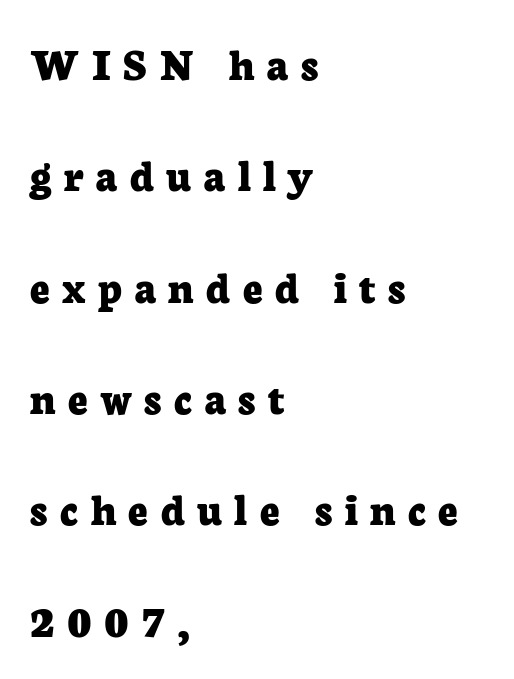
Q: Is the text bold? A: Yes.
Q: Is the text italic (slanted)? A: No, it is upright.
Q: Is the typeface a serif or a sans-serif typeface? A: Serif.
Q: Is the text underlined? A: No.
Q: How is the paragraph aligned? A: Left-aligned.
Q: Is the spacing between letters normal or unusually wide? A: Unusually wide.
Q: Is the spacing between lines tight, normal or loose? A: Loose.
Q: Width (condensed, normal, or wide)? A: Normal.
Q: Stroke contrast? A: Low.
Q: x-height? A: Medium.
Q: Monospaced? A: No.
